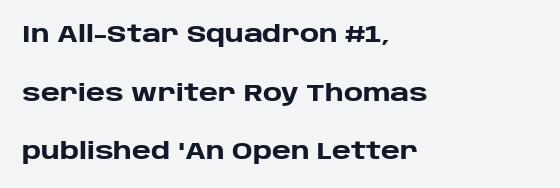
{"italic": "no", "bold": "yes", "underline": "no", "align": "left", "line_spacing": "loose", "line_spacing_ratio": 2.44, "letter_spacing": "normal", "letter_spacing_em": 0.0, "glyph_px": 24}
